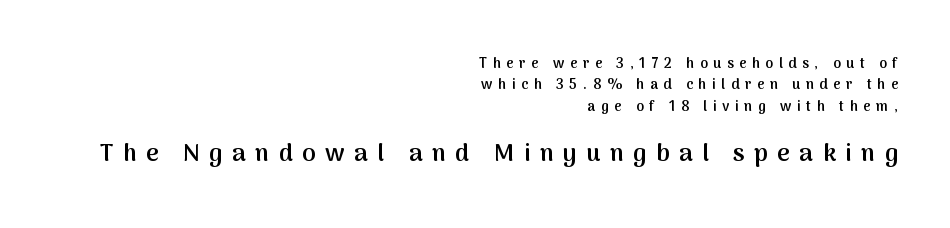
Q: Is the text bold? A: Semi-bold.
Q: Is the text italic (slanted)? A: No, it is upright.
Q: Is the text underlined? A: No.
Q: How is the paragraph aligned? A: Right-aligned.
Q: Is the spacing between letters normal or unusually wide? A: Unusually wide.
Q: Is the spacing between lines tight, normal or loose? A: Normal.
Q: Which block of text is set in a larger size, the first (top) or the second (bottom)? A: The second (bottom) one.
